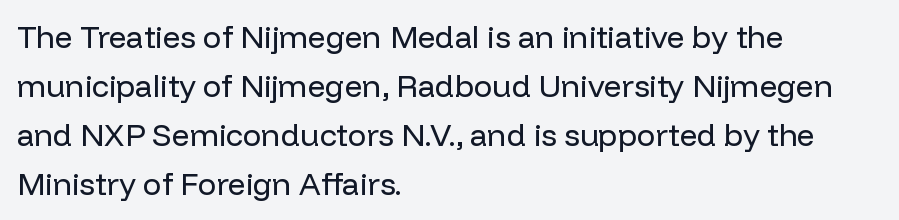
The image shows 31 px regular-weight sans-serif type, upright; set left-aligned, normal line spacing (1.58x), normal letter spacing, not underlined; low stroke contrast and a medium x-height.
